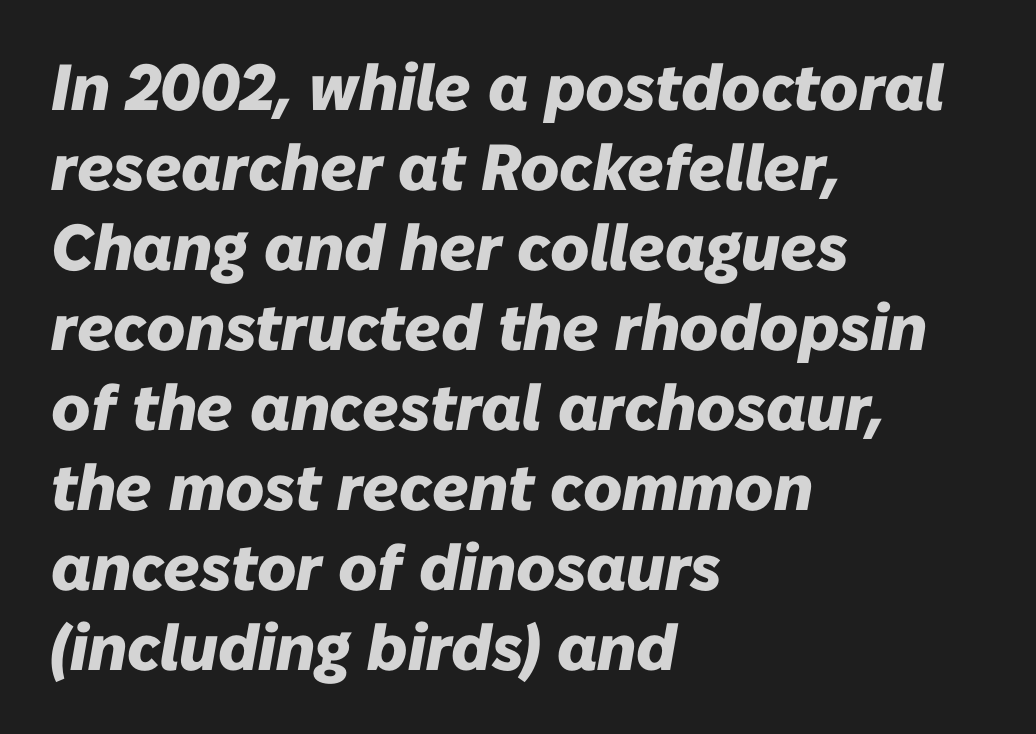
{"italic": "yes", "lean": "right", "slant_degrees": 10, "bold": "yes", "weight": "heavy", "width": "normal", "stroke_contrast": "low", "x_height": "medium", "monospaced": "no", "underline": "no", "align": "left", "line_spacing_ratio": 1.23, "letter_spacing": "normal", "letter_spacing_em": 0.0, "glyph_px": 65}
